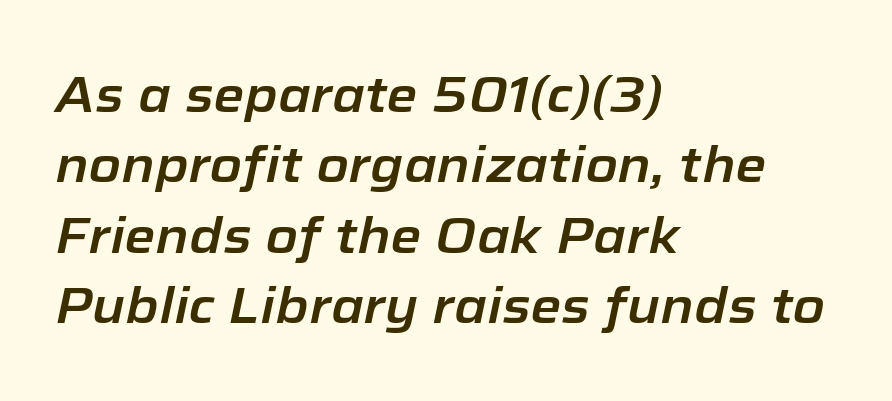
{"italic": "yes", "lean": "right", "slant_degrees": 12, "width": "normal", "stroke_contrast": "low", "x_height": "medium", "monospaced": "no", "underline": "no", "align": "left", "line_spacing": "normal", "line_spacing_ratio": 1.41, "letter_spacing": "normal", "letter_spacing_em": 0.0, "glyph_px": 50}
